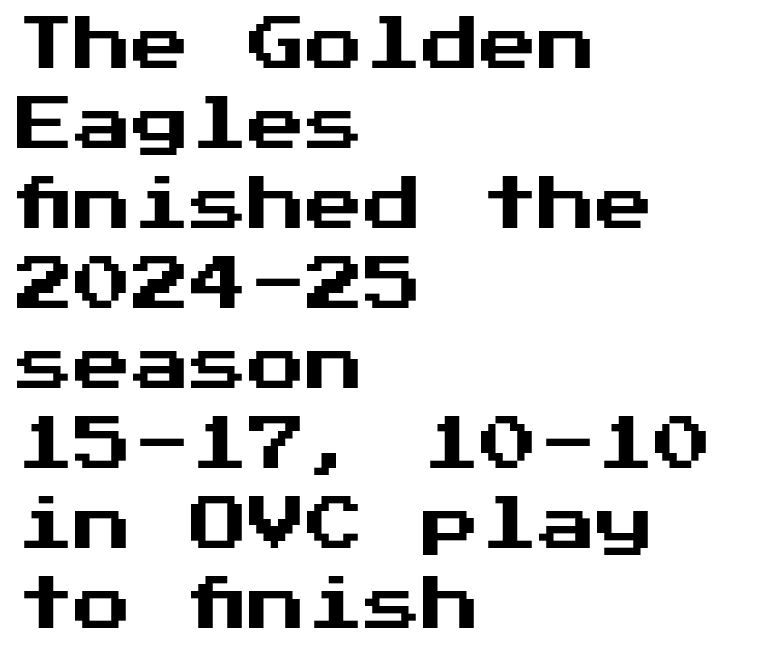
The image shows 58 px sans-serif type, upright; set left-aligned, normal line spacing (1.38x), normal letter spacing, not underlined; medium stroke contrast and a medium x-height.
